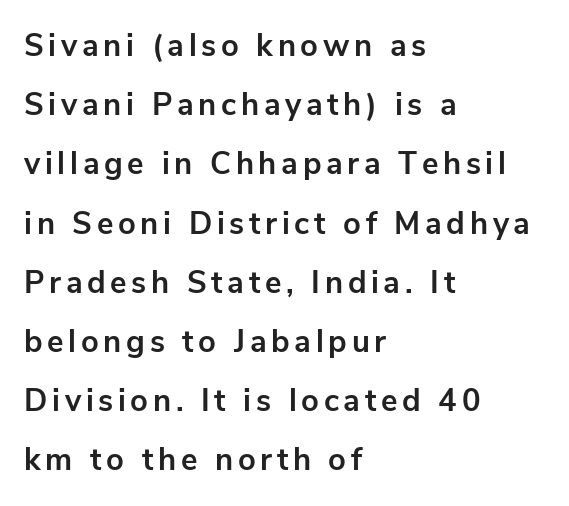
The image shows 31 px bold sans-serif type, upright; set left-aligned, loose line spacing (1.91x), not underlined; low stroke contrast and a medium x-height.
